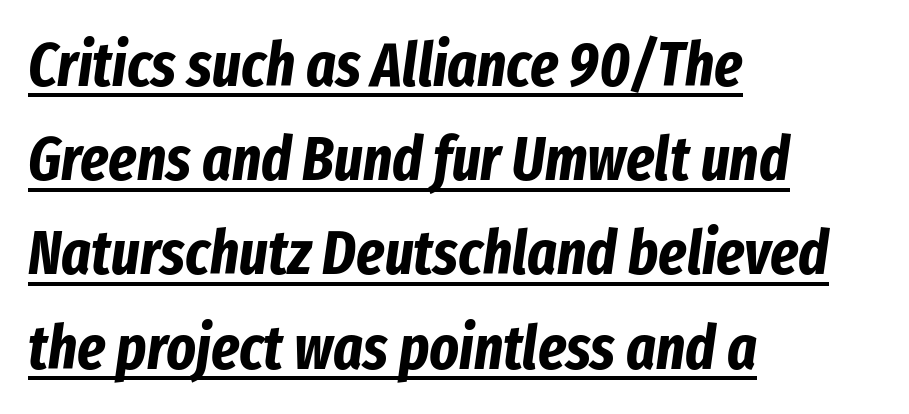
Tall strokes in this sample are angled rather than plumb. This sample has the flowing, uneven cadence of proportional lettering. A dark, heavy texture on the line: the type is bold. In CSS terms this would be text-align: left.
